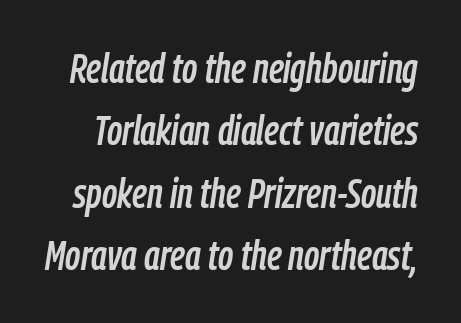
Q: Is the text italic (slanted)? A: Yes, it leans right by about 9 degrees.
Q: Is the text underlined? A: No.
Q: Is the spacing between letters normal or unusually wide? A: Normal.
Q: Is the spacing between lines tight, normal or loose? A: Normal.
Q: Width (condensed, normal, or wide)? A: Condensed.
Q: Stroke contrast? A: Low.
Q: x-height? A: Medium.
Q: Monospaced? A: No.
